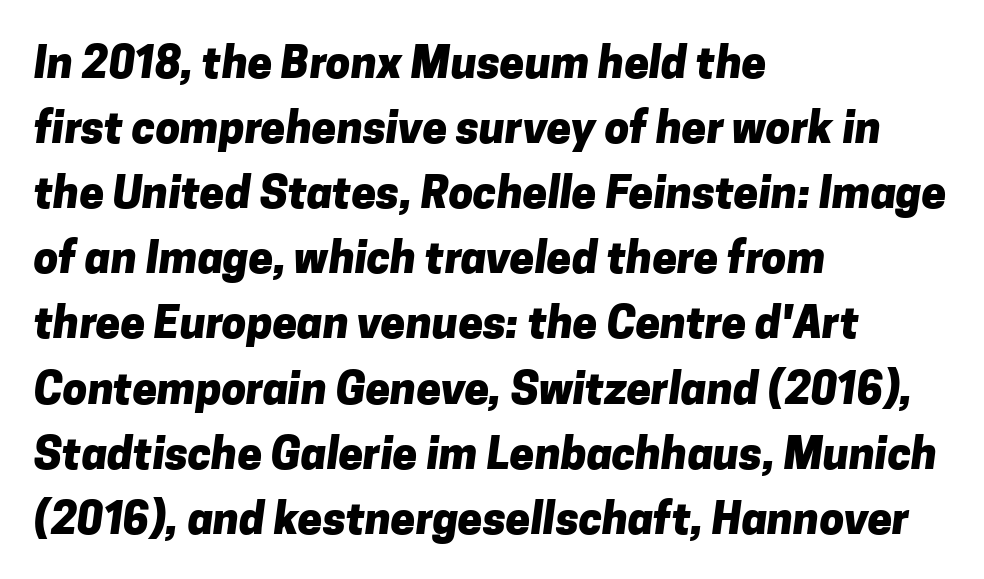
The image shows 44 px heavy sans-serif type; set left-aligned, normal line spacing (1.48x), normal letter spacing, not underlined; low stroke contrast and a medium x-height.
